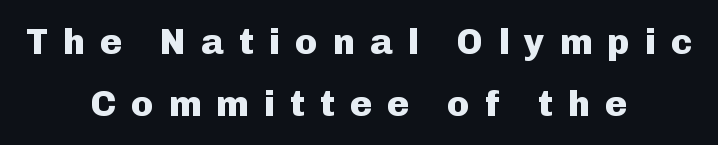
The image shows 37 px heavy sans-serif type, upright; set centered, normal line spacing (1.67x), unusually wide letter spacing (+0.41 em), not underlined; low stroke contrast and a medium x-height.
